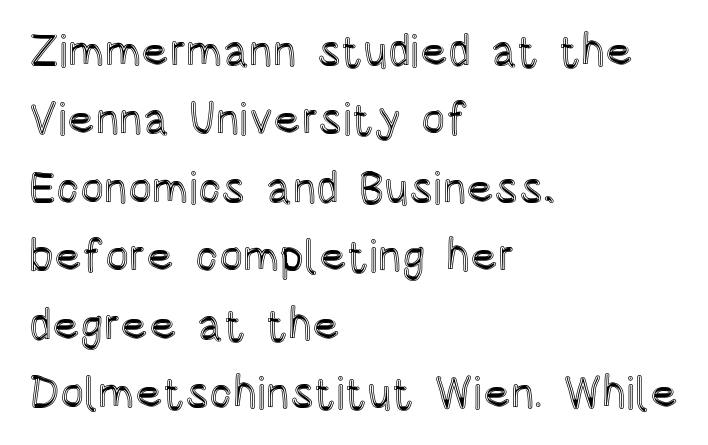
Q: Is the text italic (slanted)? A: No, it is upright.
Q: Is the text underlined? A: No.
Q: How is the paragraph aligned? A: Left-aligned.
Q: Is the spacing between letters normal or unusually wide? A: Normal.
Q: Is the spacing between lines tight, normal or loose? A: Normal.
Q: Width (condensed, normal, or wide)? A: Condensed.
Q: x-height? A: Large.
Q: Monospaced? A: No.
